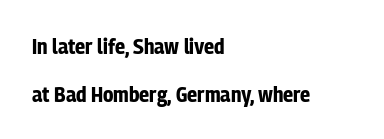
{"italic": "no", "bold": "yes", "underline": "no", "align": "left", "line_spacing": "loose", "line_spacing_ratio": 2.18, "letter_spacing": "normal", "letter_spacing_em": 0.0, "glyph_px": 22}
